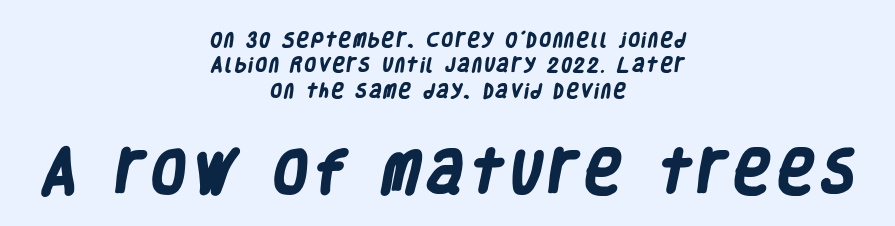
Q: Is the text bold? A: Yes.
Q: Is the typeface a serif or a sans-serif typeface? A: Sans-serif.
Q: Is the text underlined? A: No.
Q: How is the paragraph aligned? A: Centered.
Q: Is the spacing between lines tight, normal or loose? A: Normal.
Q: Which block of text is set in a larger size, the first (top) or the second (bottom)? A: The second (bottom) one.
Q: Width (condensed, normal, or wide)? A: Condensed.
Q: Stroke contrast? A: Low.
Q: x-height? A: Large.
Q: Monospaced? A: No.
